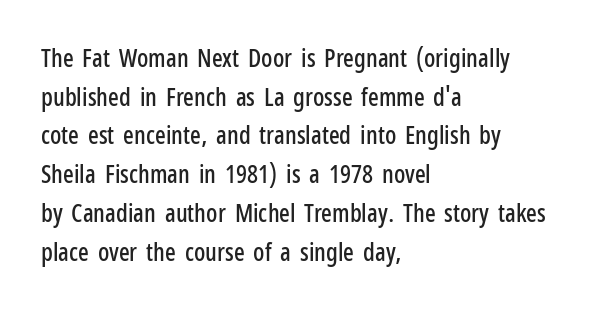
{"italic": "no", "underline": "no", "align": "left", "line_spacing": "normal", "line_spacing_ratio": 1.55, "letter_spacing": "normal", "letter_spacing_em": 0.0, "glyph_px": 25}
